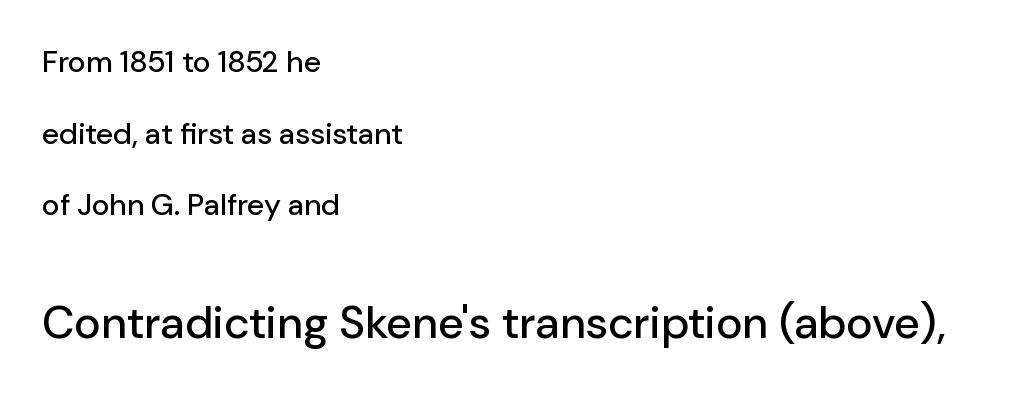
Typeset ragged right — the left edge is the straight one. Nobody touched the tracking dial on this one. Serif or sans? Sans — the stroke terminals are bare. Each letter keeps its own natural width here, so spacing adapts to shape. The vertical gap from one line to the next is large. The space beneath each line is pristine and unruled.
